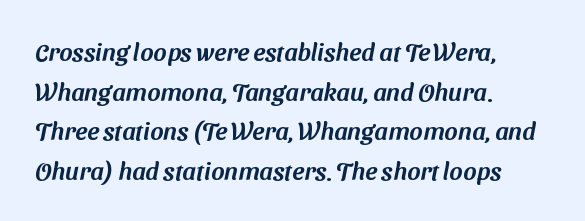
{"underline": "no", "align": "left", "line_spacing": "normal", "line_spacing_ratio": 1.59, "letter_spacing": "normal", "letter_spacing_em": 0.0, "glyph_px": 25}
